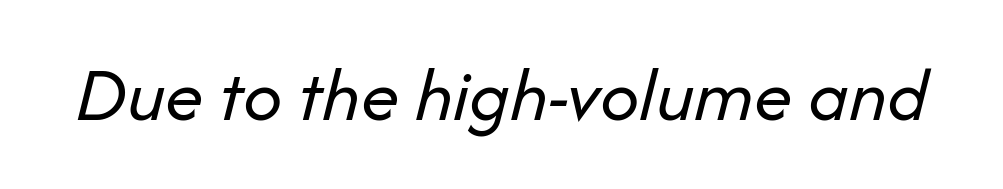
Q: Is the text bold? A: No.
Q: Is the text italic (slanted)? A: Yes, it leans right by about 14 degrees.
Q: Is the text underlined? A: No.
Q: Is the spacing between letters normal or unusually wide? A: Normal.
Q: Width (condensed, normal, or wide)? A: Normal.
Q: Stroke contrast? A: Low.
Q: x-height? A: Medium.
Q: Monospaced? A: No.
